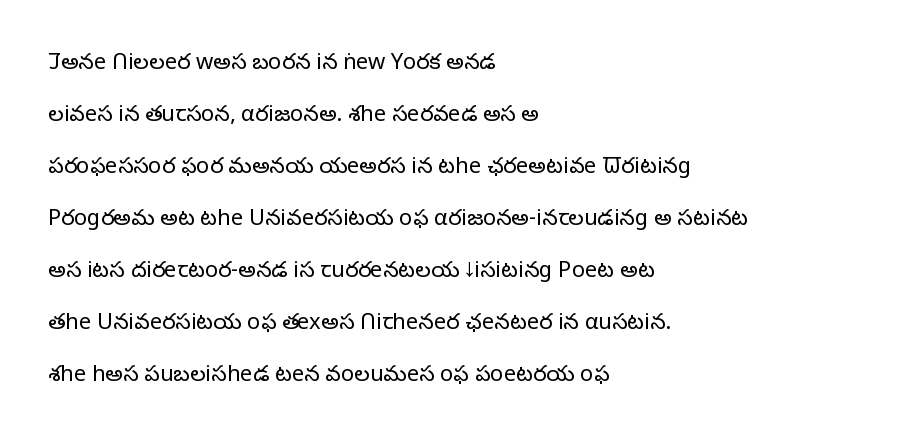
Q: Is the text bold? A: No.
Q: Is the text italic (slanted)? A: No, it is upright.
Q: Is the text underlined? A: No.
Q: How is the paragraph aligned? A: Left-aligned.
Q: Is the spacing between letters normal or unusually wide? A: Normal.
Q: Is the spacing between lines tight, normal or loose? A: Loose.
